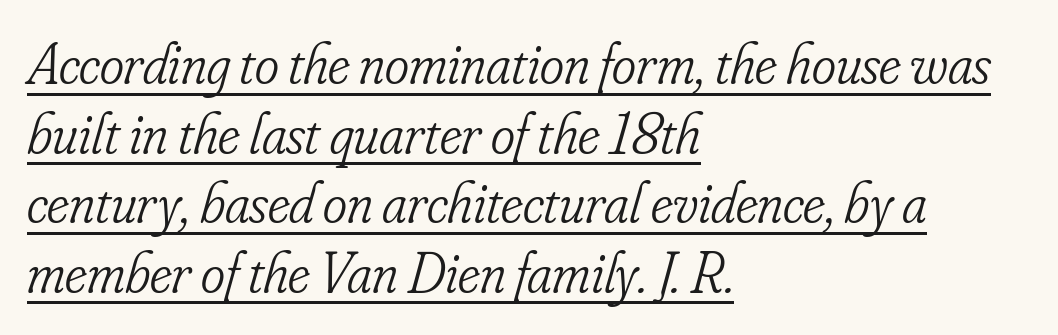
Which margin do the lines hug? The left one — the right edge is uneven. These lines keep a tight, regular rhythm from letter to letter. This sample has the flowing, uneven cadence of proportional lettering. Is this a sans? No — the strokes have serifs. A quiet, ordinary-to-light weight characterises the typeface.
